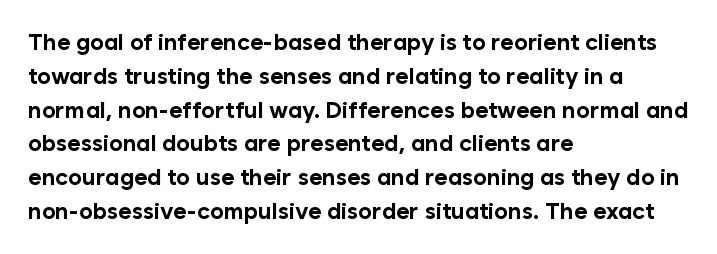
Bold? Absolutely — the strokes are thick and heavy. The setting favours the left margin, as ordinary paragraphs usually do. The font's upright variant was chosen for this text. A bare baseline throughout the passage. Vertical spacing — default.
